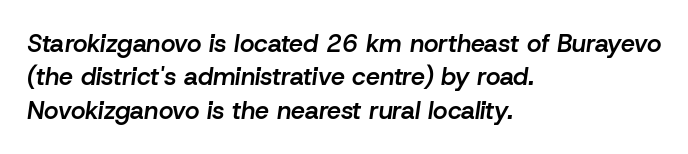
The image shows 25 px text type, italic (leaning right); set left-aligned, normal line spacing (1.34x), normal letter spacing, not underlined.
